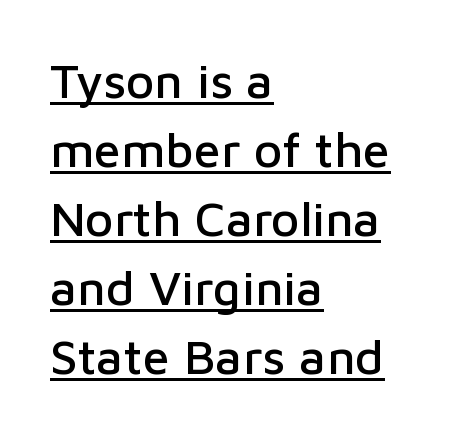
Q: Is the text italic (slanted)? A: No, it is upright.
Q: Is the typeface a serif or a sans-serif typeface? A: Sans-serif.
Q: Is the text underlined? A: Yes.
Q: How is the paragraph aligned? A: Left-aligned.
Q: Is the spacing between letters normal or unusually wide? A: Normal.
Q: Is the spacing between lines tight, normal or loose? A: Normal.
Q: Width (condensed, normal, or wide)? A: Normal.
Q: Stroke contrast? A: Low.
Q: x-height? A: Medium.
Q: Monospaced? A: No.
